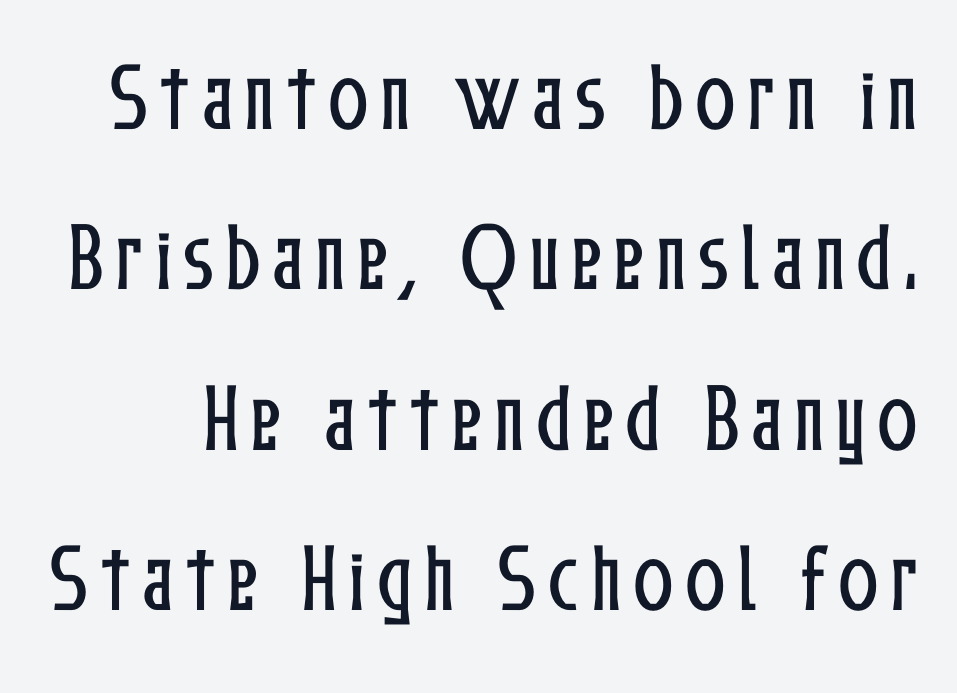
{"italic": "no", "width": "condensed", "stroke_contrast": "low", "x_height": "medium", "monospaced": "no", "underline": "no", "line_spacing": "loose", "line_spacing_ratio": 2.14, "glyph_px": 75}
